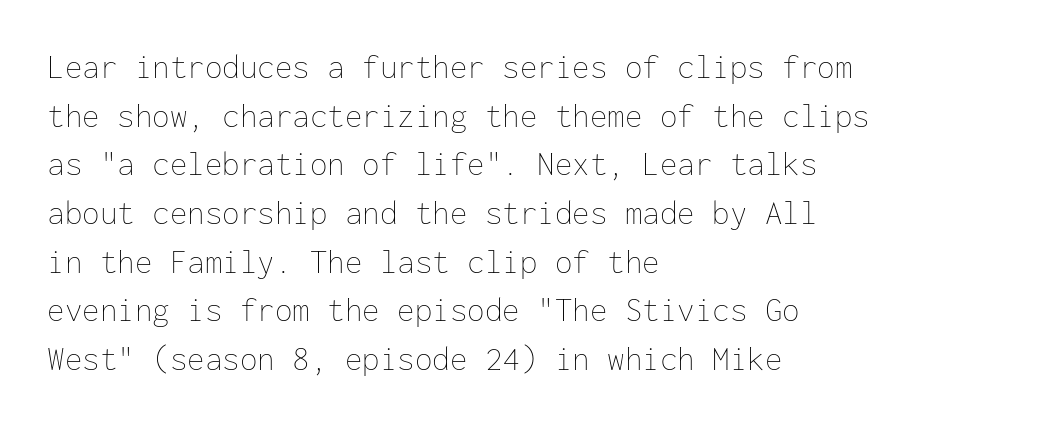
{"italic": "no", "bold": "no", "weight": "thin", "width": "normal", "stroke_contrast": "low", "x_height": "medium", "monospaced": "yes", "underline": "no", "align": "left", "line_spacing": "normal", "line_spacing_ratio": 1.39, "letter_spacing": "normal", "letter_spacing_em": 0.0, "glyph_px": 35}
